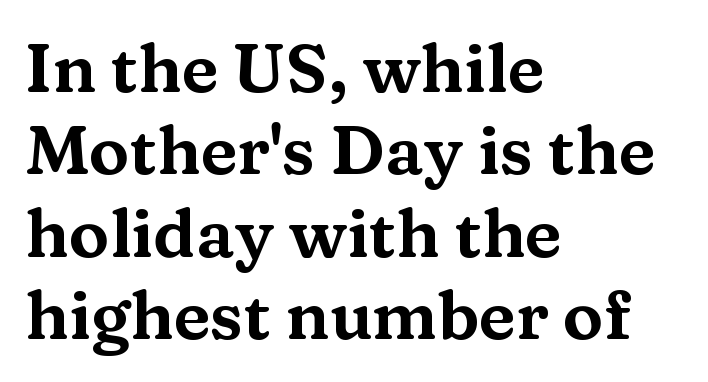
The image shows 68 px wide serif type, upright; set left-aligned, line spacing 1.21x, normal letter spacing, not underlined; medium stroke contrast and a medium x-height.
